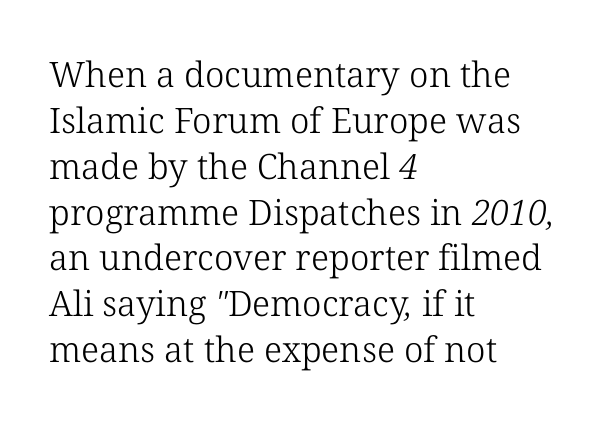
The image shows 35 px light serif type; set left-aligned, normal line spacing (1.31x), normal letter spacing, not underlined; low stroke contrast and a medium x-height.
